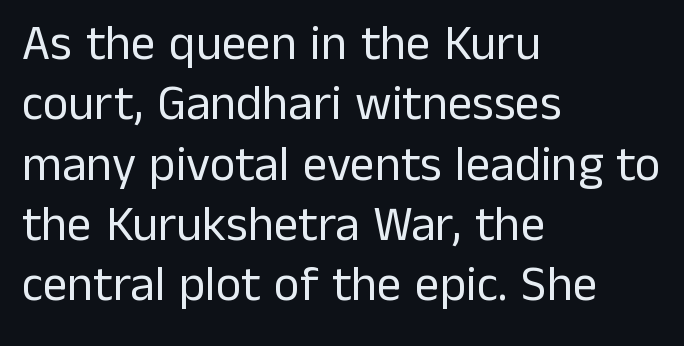
Q: Is the text bold? A: No.
Q: Is the text italic (slanted)? A: No, it is upright.
Q: Is the typeface a serif or a sans-serif typeface? A: Sans-serif.
Q: Is the text underlined? A: No.
Q: How is the paragraph aligned? A: Left-aligned.
Q: Is the spacing between letters normal or unusually wide? A: Normal.
Q: Width (condensed, normal, or wide)? A: Normal.
Q: Stroke contrast? A: Low.
Q: x-height? A: Medium.
Q: Monospaced? A: No.
